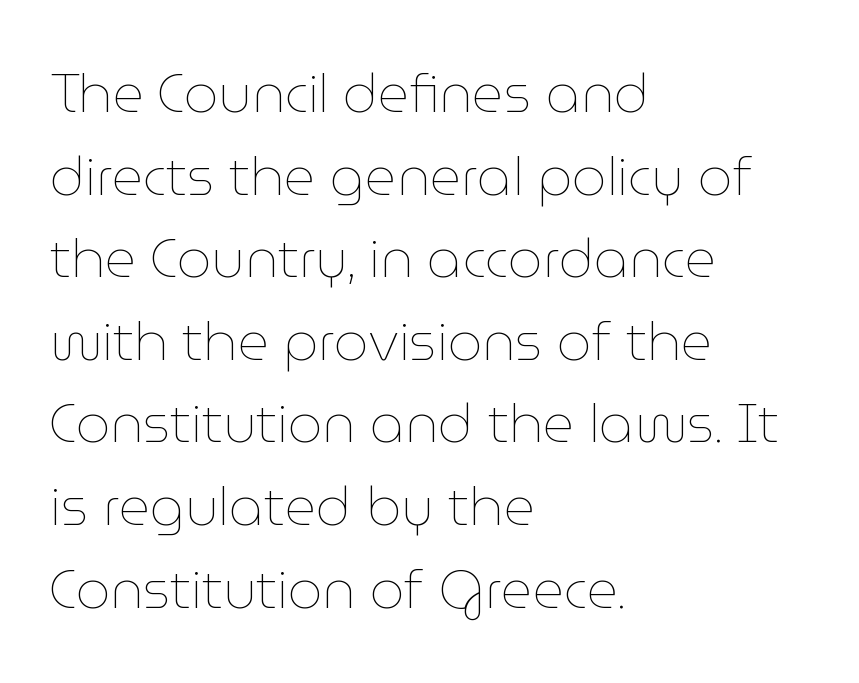
The image shows 54 px thin type, upright; set left-aligned, normal line spacing (1.53x), normal letter spacing, not underlined; low stroke contrast and a medium x-height.
